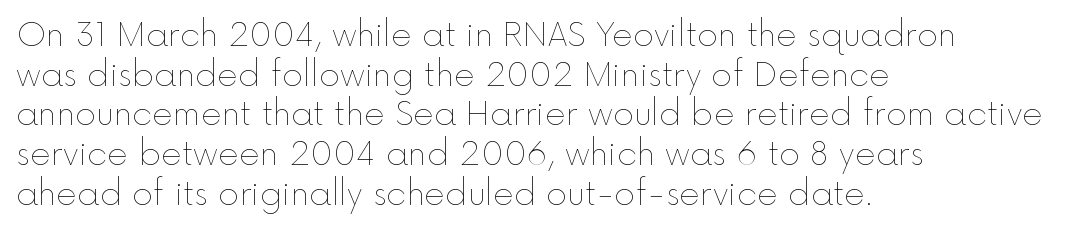
{"italic": "no", "bold": "no", "weight": "thin", "width": "normal", "x_height": "medium", "monospaced": "no", "underline": "no", "align": "left", "line_spacing_ratio": 1.24, "letter_spacing": "normal", "letter_spacing_em": 0.0, "glyph_px": 32}
